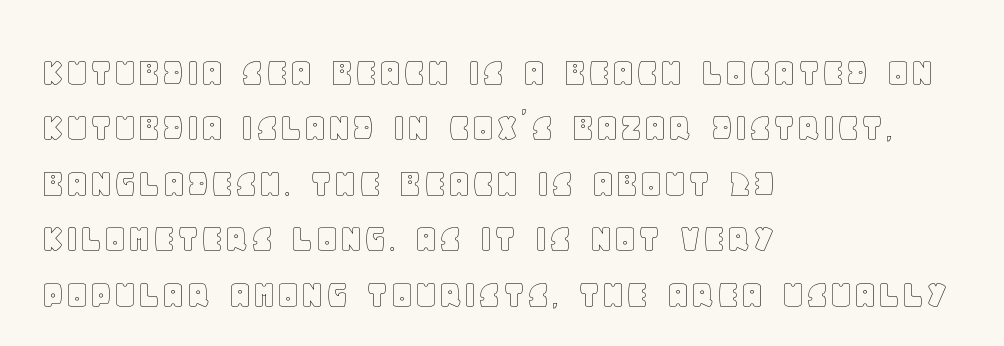
{"italic": "no", "width": "normal", "x_height": "large", "monospaced": "no", "underline": "no", "align": "left", "line_spacing": "normal", "line_spacing_ratio": 1.32, "letter_spacing": "normal", "letter_spacing_em": 0.0, "glyph_px": 42}
